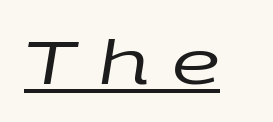
Q: Is the text bold? A: No.
Q: Is the text italic (slanted)? A: Yes, it leans right by about 9 degrees.
Q: Is the text underlined? A: Yes.
Q: Is the spacing between letters normal or unusually wide? A: Unusually wide.
Q: Width (condensed, normal, or wide)? A: Wide.
Q: Stroke contrast? A: Low.
Q: x-height? A: Large.
Q: Monospaced? A: No.
